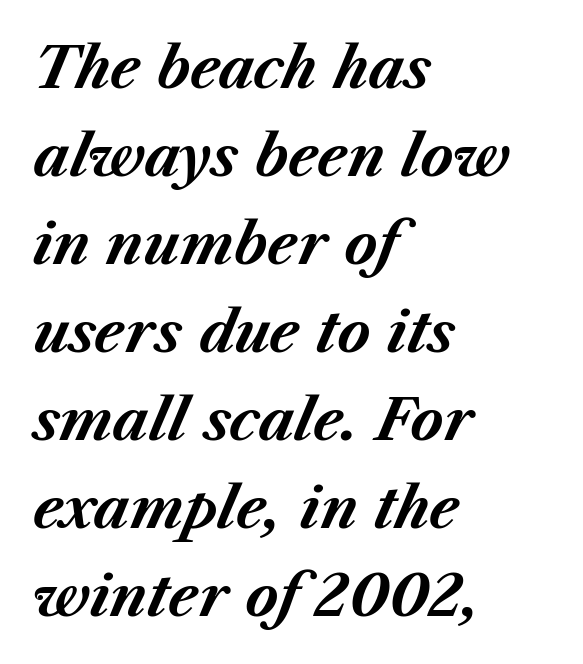
Q: Is the text bold? A: Yes.
Q: Is the text italic (slanted)? A: Yes, it leans right by about 23 degrees.
Q: Is the text underlined? A: No.
Q: How is the paragraph aligned? A: Left-aligned.
Q: Is the spacing between letters normal or unusually wide? A: Normal.
Q: Is the spacing between lines tight, normal or loose? A: Normal.
Q: Width (condensed, normal, or wide)? A: Normal.
Q: Stroke contrast? A: Medium.
Q: x-height? A: Medium.
Q: Monospaced? A: No.
